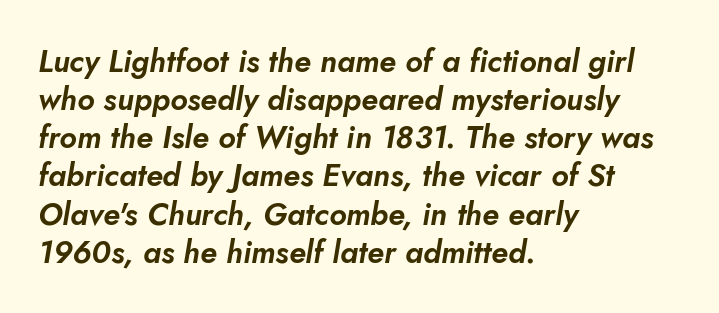
{"italic": "yes", "lean": "right", "slant_degrees": 5, "width": "normal", "stroke_contrast": "low", "x_height": "small", "monospaced": "no", "underline": "no", "align": "left", "line_spacing_ratio": 1.23, "letter_spacing": "normal", "letter_spacing_em": 0.0, "glyph_px": 31}
